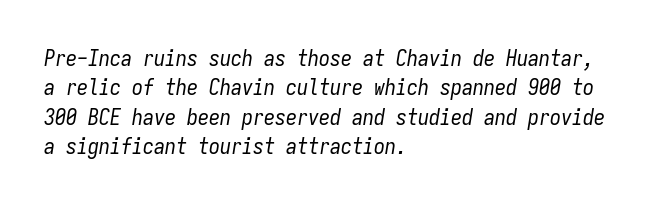
The letters are slanted; this is an italic face. Is this a heavy cut? Hardly; it is regular or lighter. The passage shown has conventional tracking throughout. Horizontal bands of white between lines are of average thickness. This sample is left-justified, so line endings fall wherever the words run out. Anything drawn beneath the words? Only blank space.
